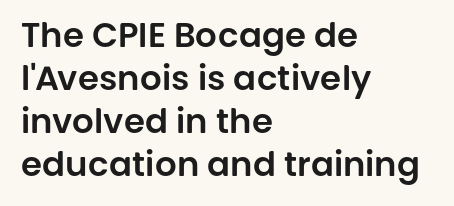
Italic: no, the glyphs are upright roman. The designer went with a sans here, leaving each stem footless. These lines stack with their left ends in a neat column. These lines are rendered in a variable-pitch font. Observe the ordinary spacing: letters are neighbours, not strangers. Rows of type keep a routine distance in the vertical direction.
